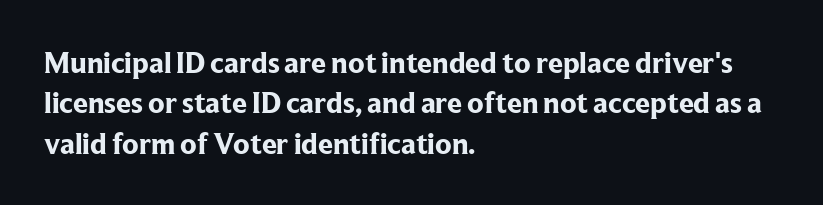
{"serif": "yes", "italic": "no", "bold": "yes", "weight": "bold", "width": "normal", "stroke_contrast": "low", "x_height": "medium", "monospaced": "no", "underline": "no", "align": "left", "line_spacing": "normal", "line_spacing_ratio": 1.35, "letter_spacing": "normal", "letter_spacing_em": 0.0, "glyph_px": 30}
